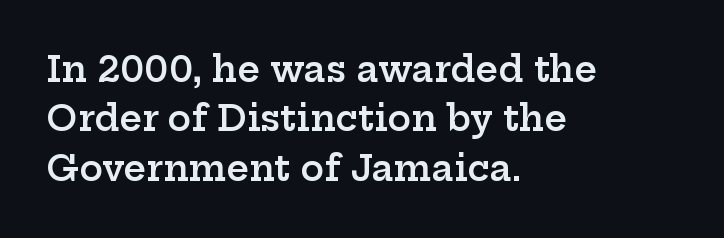
Q: Is the text bold? A: Semi-bold.
Q: Is the text italic (slanted)? A: No, it is upright.
Q: Is the typeface a serif or a sans-serif typeface? A: Serif.
Q: Is the text underlined? A: No.
Q: How is the paragraph aligned? A: Left-aligned.
Q: Is the spacing between letters normal or unusually wide? A: Normal.
Q: Is the spacing between lines tight, normal or loose? A: Normal.
Q: Width (condensed, normal, or wide)? A: Wide.
Q: Stroke contrast? A: Low.
Q: x-height? A: Medium.
Q: Monospaced? A: No.
